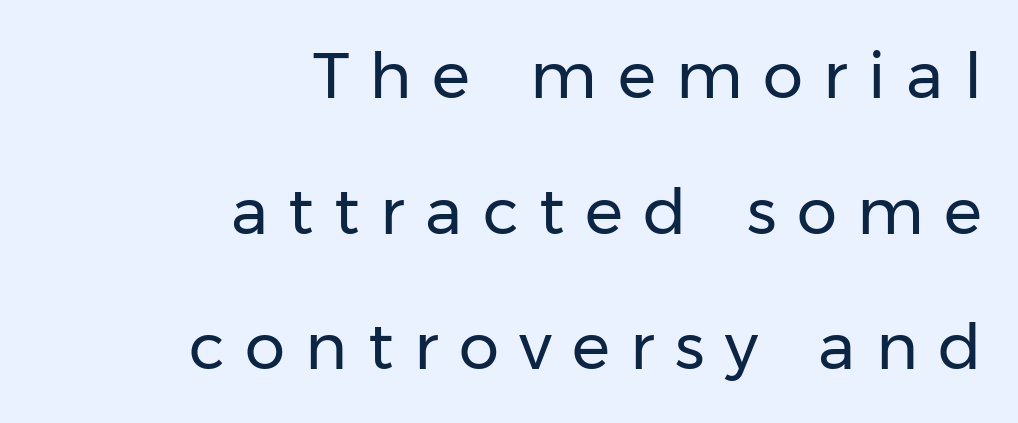
{"serif": "no", "italic": "no", "bold": "no", "weight": "regular", "width": "normal", "stroke_contrast": "low", "x_height": "medium", "monospaced": "no", "underline": "no", "align": "right", "line_spacing": "loose", "line_spacing_ratio": 2.12, "letter_spacing": "wide", "letter_spacing_em": 0.32, "glyph_px": 64}
